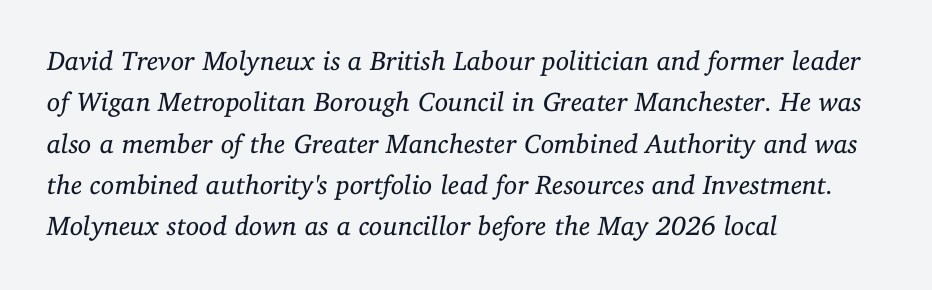
The image shows 27 px text type, italic (leaning right); set left-aligned, normal line spacing (1.53x), normal letter spacing, not underlined.
